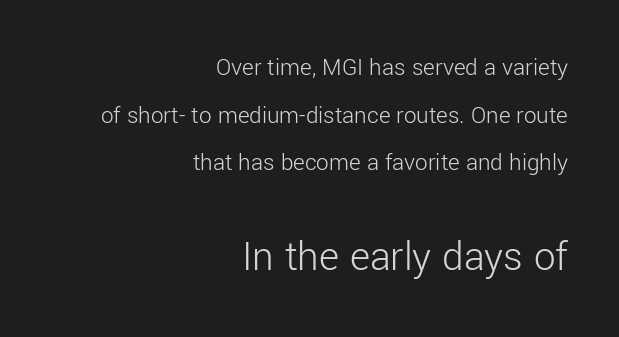
Varying glyph widths throughout — classic text-font behaviour. Check where the strokes stop: nothing finishes them off — pure sans. The font is comparable to plain body text, perhaps lighter. Type size steps up from the first block to the second. It's the straight-up-and-down kind of type.
